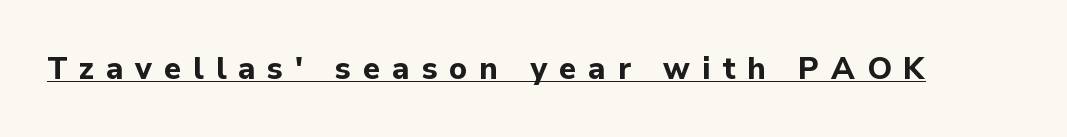
{"serif": "no", "italic": "no", "bold": "yes", "weight": "bold", "width": "normal", "stroke_contrast": "low", "x_height": "medium", "monospaced": "no", "underline": "yes", "letter_spacing": "wide", "letter_spacing_em": 0.38, "glyph_px": 31}
